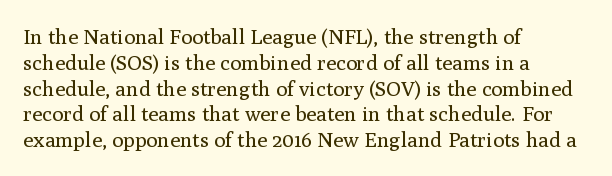
The image shows 21 px text type, upright; set left-aligned, line spacing 1.23x, normal letter spacing, not underlined.
